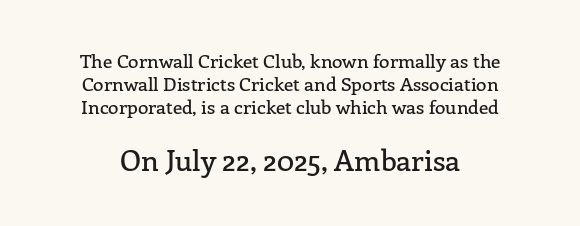
Q: Is the text italic (slanted)? A: No, it is upright.
Q: Is the typeface a serif or a sans-serif typeface? A: Serif.
Q: Is the text underlined? A: No.
Q: Is the spacing between letters normal or unusually wide? A: Normal.
Q: Which block of text is set in a larger size, the first (top) or the second (bottom)? A: The second (bottom) one.
Q: Width (condensed, normal, or wide)? A: Normal.
Q: Stroke contrast? A: Low.
Q: x-height? A: Medium.
Q: Monospaced? A: No.
